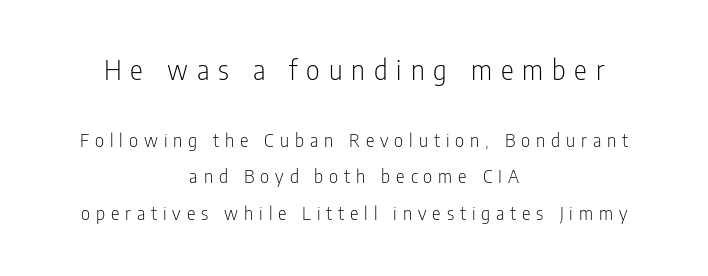
Q: Is the text bold? A: No.
Q: Is the text italic (slanted)? A: No, it is upright.
Q: Is the text underlined? A: No.
Q: How is the paragraph aligned? A: Centered.
Q: Is the spacing between letters normal or unusually wide? A: Unusually wide.
Q: Is the spacing between lines tight, normal or loose? A: Loose.
Q: Which block of text is set in a larger size, the first (top) or the second (bottom)? A: The first (top) one.
